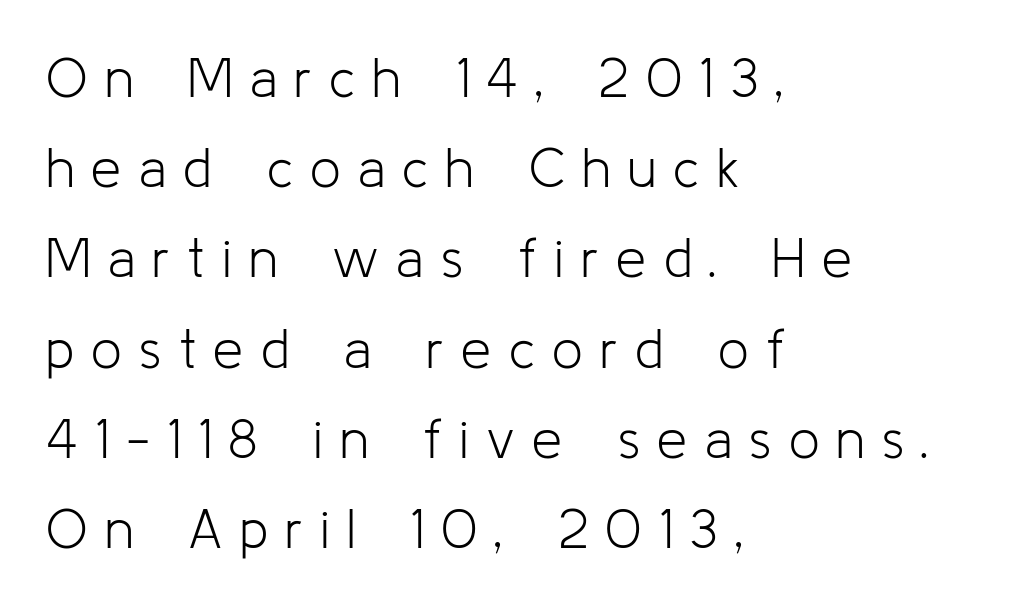
{"serif": "no", "italic": "no", "bold": "no", "weight": "light", "width": "normal", "stroke_contrast": "low", "x_height": "medium", "monospaced": "no", "underline": "no", "align": "left", "line_spacing": "normal", "line_spacing_ratio": 1.67, "letter_spacing": "wide", "letter_spacing_em": 0.32, "glyph_px": 54}
